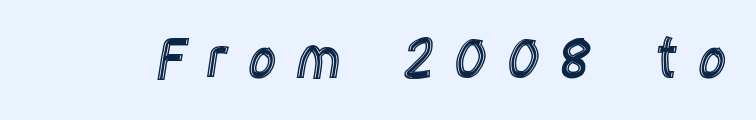
{"width": "condensed", "x_height": "large", "monospaced": "no", "underline": "no", "letter_spacing": "wide", "letter_spacing_em": 0.32, "glyph_px": 57}
